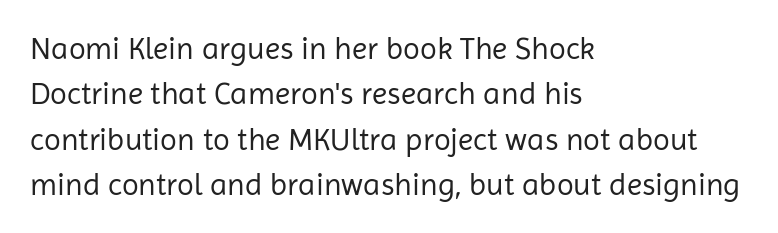
{"serif": "no", "italic": "no", "bold": "no", "weight": "regular", "width": "normal", "stroke_contrast": "low", "x_height": "medium", "monospaced": "no", "underline": "no", "align": "left", "line_spacing": "normal", "line_spacing_ratio": 1.46, "letter_spacing": "normal", "letter_spacing_em": 0.0, "glyph_px": 31}
